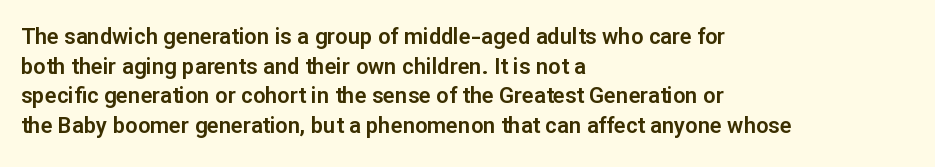
The passage shown stacks its lines at a standard gap. Look at the tracking — it's just the regular setting, nothing added. A typesetter would mark this as roman, not italic. Underlining? Definitely not there. One-word summary of the alignment: left.
